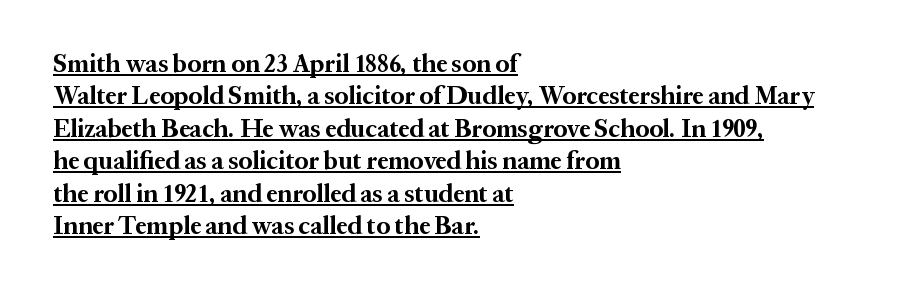
Q: Is the text bold? A: Yes.
Q: Is the text italic (slanted)? A: No, it is upright.
Q: Is the text underlined? A: Yes.
Q: How is the paragraph aligned? A: Left-aligned.
Q: Is the spacing between letters normal or unusually wide? A: Normal.
Q: Is the spacing between lines tight, normal or loose? A: Normal.
